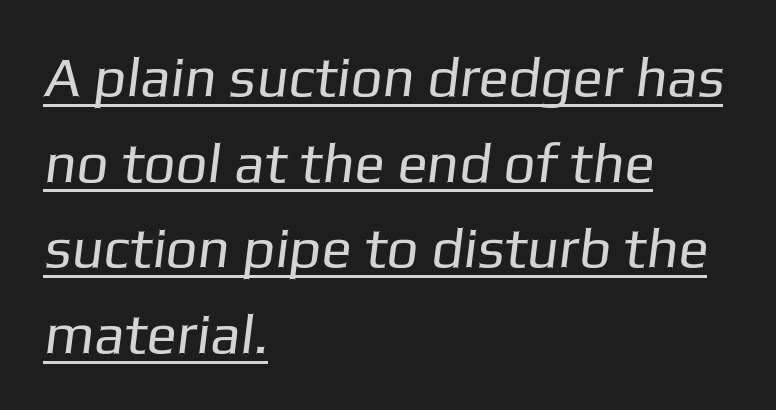
The image shows 56 px regular-weight sans-serif type; set left-aligned, normal line spacing (1.53x), normal letter spacing, underlined; low stroke contrast and a medium x-height.
